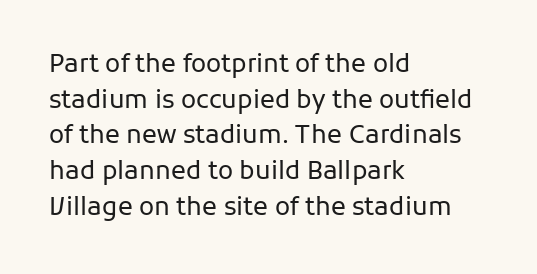
{"italic": "no", "bold": "no", "underline": "no", "align": "left", "line_spacing": "normal", "line_spacing_ratio": 1.43, "letter_spacing": "normal", "letter_spacing_em": 0.0, "glyph_px": 25}
